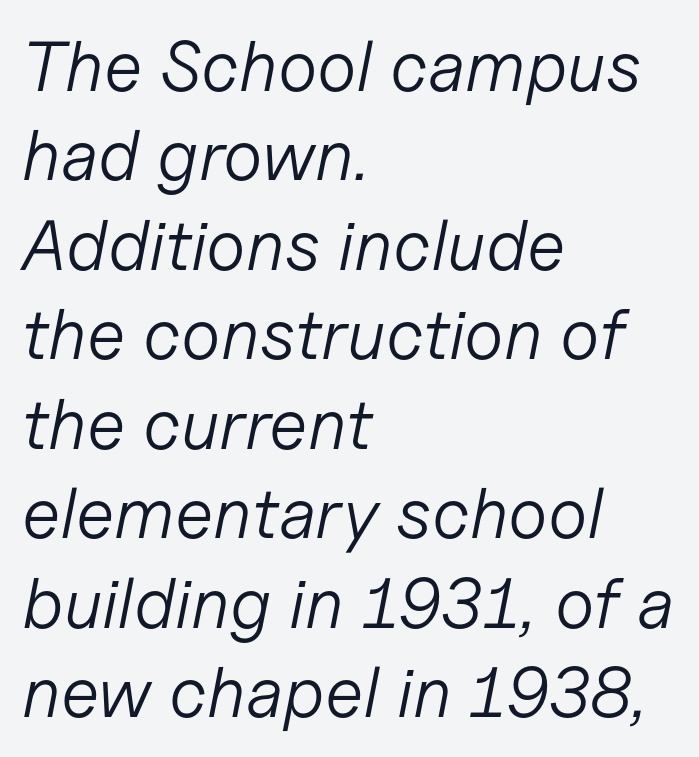
The image shows 71 px light type, italic (leaning right); set left-aligned, normal line spacing (1.26x), normal letter spacing, not underlined; low stroke contrast and a medium x-height.
